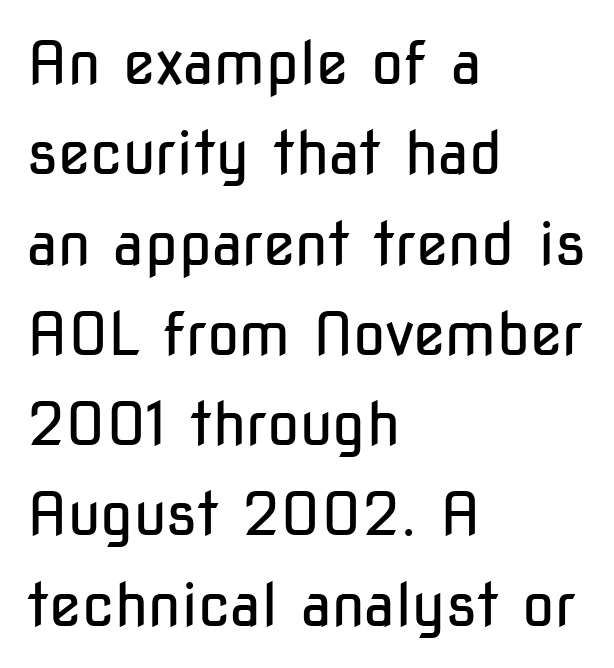
Bold? No — there's no thickening of the strokes. Tracking here is standard; glyphs follow each other at the usual distance. Nothing sits at the stroke ends, so this counts as sans-serif. Do the characters align in a grid? No, the font is proportional. Does the leading feel generous? No, just average. The space beneath each line is pristine and unruled.
